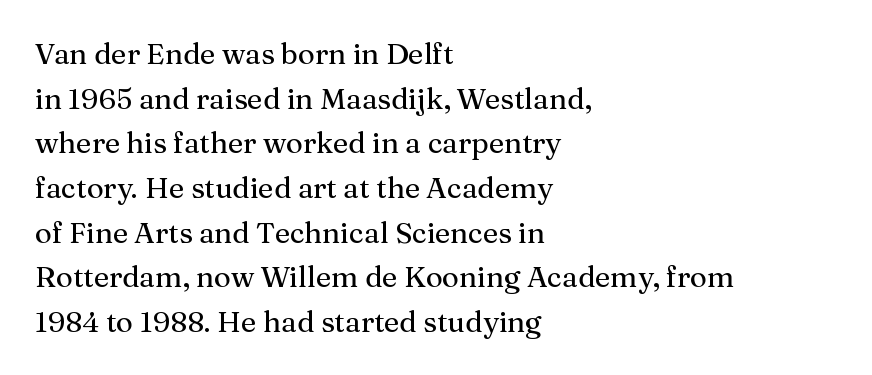
{"serif": "yes", "italic": "no", "width": "normal", "stroke_contrast": "medium", "x_height": "medium", "monospaced": "no", "underline": "no", "align": "left", "line_spacing": "normal", "line_spacing_ratio": 1.54, "letter_spacing": "normal", "letter_spacing_em": 0.0, "glyph_px": 29}
